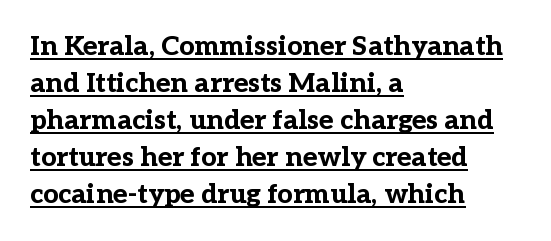
{"italic": "no", "bold": "yes", "underline": "yes", "align": "left", "line_spacing": "normal", "line_spacing_ratio": 1.37, "letter_spacing": "normal", "letter_spacing_em": 0.0, "glyph_px": 27}
